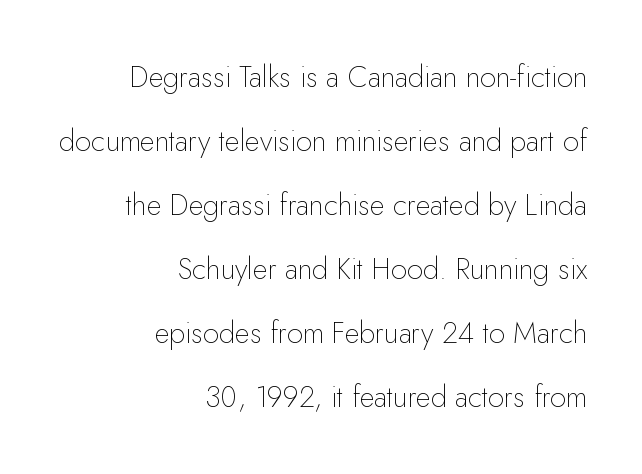
The font is comparable to plain body text, perhaps lighter. The face used here is proportionally spaced, like ordinary book or web type. Note: no serifs on the glyphs. The glyphs are unaccompanied by any horizontal stroke below them. A student would call this right alignment; a typographer would say flush right, rag left.
